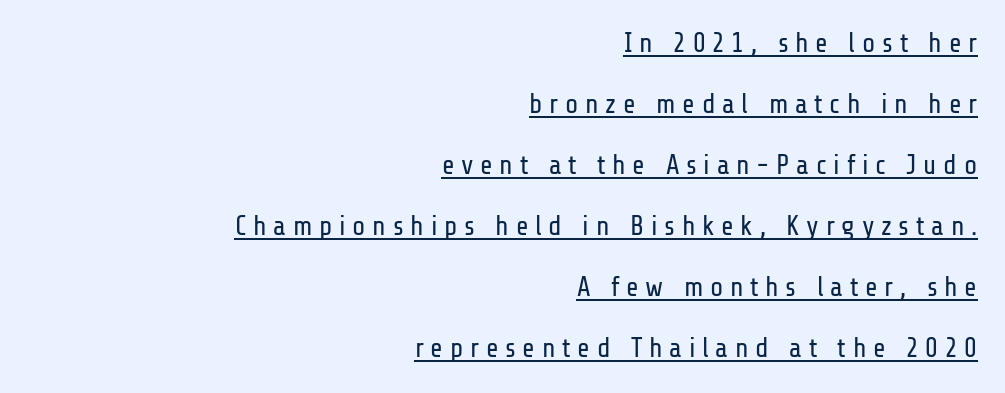
The image shows 27 px text type, upright; set right-aligned, loose line spacing (2.26x), unusually wide letter spacing (+0.25 em), underlined.
